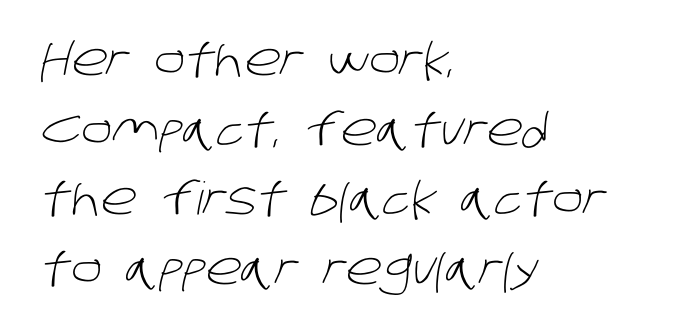
The image shows 45 px light sans-serif type; set left-aligned, normal line spacing (1.55x), normal letter spacing, not underlined; low stroke contrast and a large x-height.
